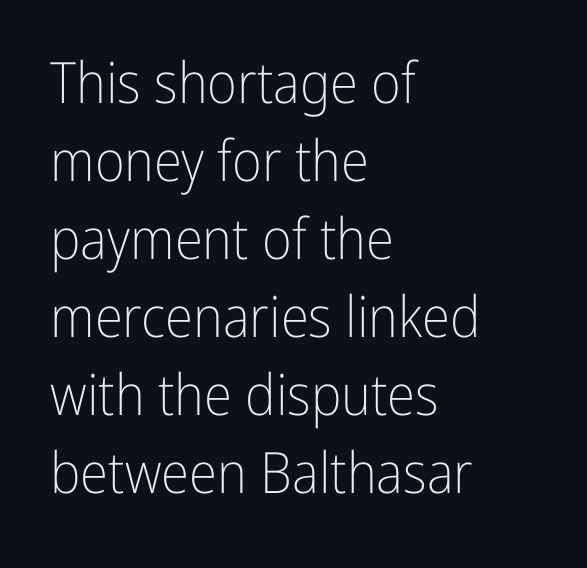
The image shows 57 px light, condensed sans-serif type, upright; set left-aligned, normal line spacing (1.37x), normal letter spacing, not underlined; low stroke contrast and a medium x-height.
